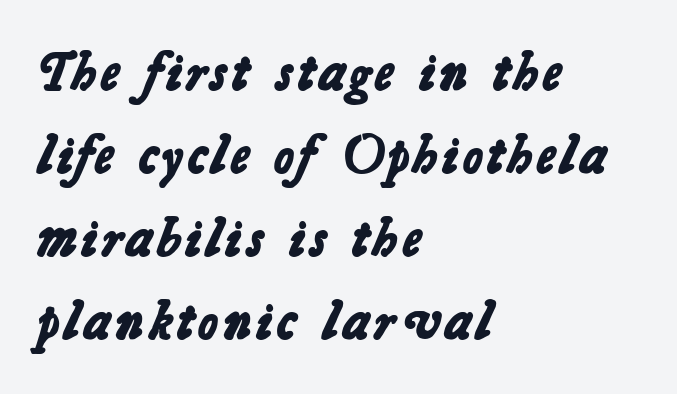
Q: Is the text bold? A: Yes.
Q: Is the typeface a serif or a sans-serif typeface? A: Sans-serif.
Q: Is the text underlined? A: No.
Q: How is the paragraph aligned? A: Left-aligned.
Q: Is the spacing between letters normal or unusually wide? A: Normal.
Q: Is the spacing between lines tight, normal or loose? A: Normal.
Q: Width (condensed, normal, or wide)? A: Normal.
Q: Stroke contrast? A: Low.
Q: x-height? A: Medium.
Q: Monospaced? A: No.
